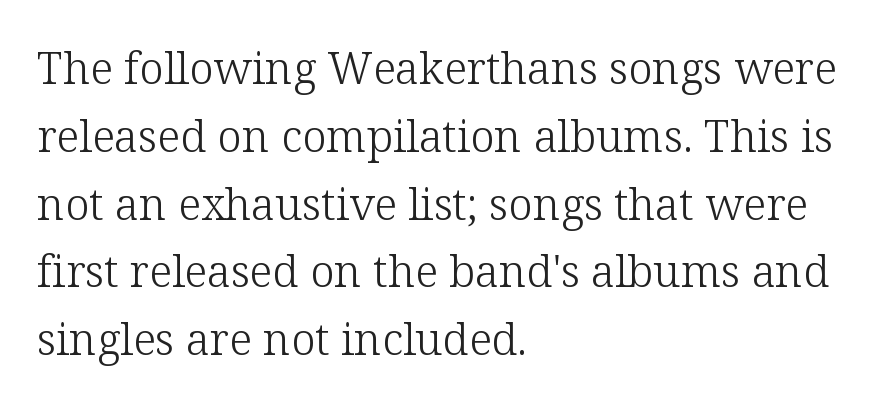
A clean baseline with only descenders dipping below it. Where is the straight margin? On the left. Posture: upright roman. This sample uses plain, unmodified letter spacing. Regarding serifs, this sample has them. The rendering uses natural spacing where letterforms have individual widths.
